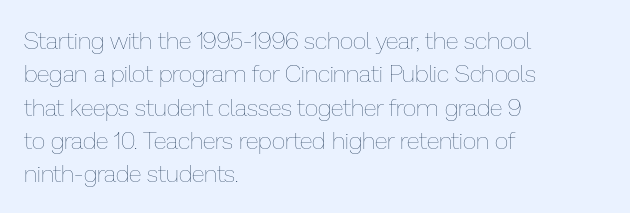
The letterforms sit at book weight or below. Posture: straight, roman, zero tilt. Tracking value appears to be zero — textbook default spacing. The passage shown stacks its lines at a standard gap. Is the block centered? No — it sits flush against the left margin. The foot of each line stays bare and open.
